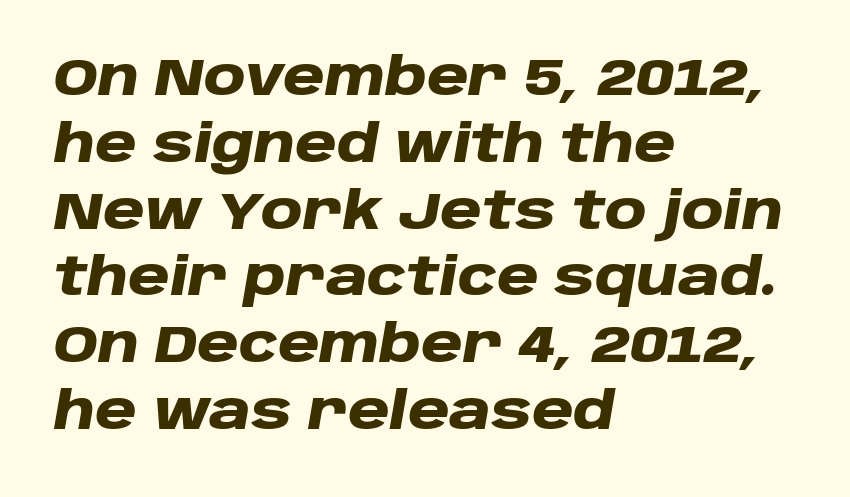
{"italic": "yes", "lean": "right", "slant_degrees": 10, "bold": "yes", "weight": "heavy", "width": "wide", "stroke_contrast": "low", "x_height": "large", "monospaced": "no", "underline": "no", "align": "left", "line_spacing": "normal", "line_spacing_ratio": 1.31, "letter_spacing": "normal", "letter_spacing_em": 0.0, "glyph_px": 51}
